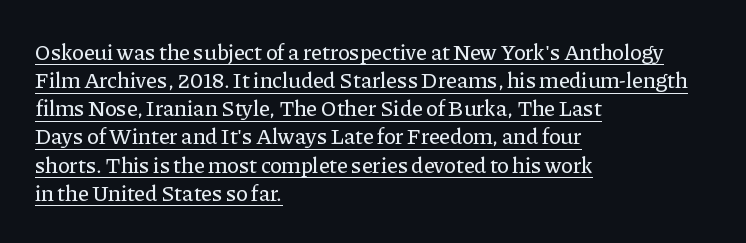
Q: Is the text italic (slanted)? A: No, it is upright.
Q: Is the text underlined? A: Yes.
Q: How is the paragraph aligned? A: Left-aligned.
Q: Is the spacing between letters normal or unusually wide? A: Normal.
Q: Is the spacing between lines tight, normal or loose? A: Normal.
